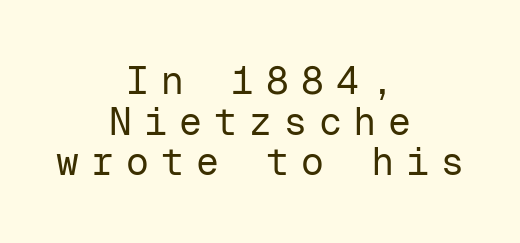
Q: Is the text bold? A: No.
Q: Is the text italic (slanted)? A: No, it is upright.
Q: Is the typeface a serif or a sans-serif typeface? A: Sans-serif.
Q: Is the text underlined? A: No.
Q: How is the paragraph aligned? A: Centered.
Q: Is the spacing between letters normal or unusually wide? A: Unusually wide.
Q: Is the spacing between lines tight, normal or loose? A: Tight.
Q: Width (condensed, normal, or wide)? A: Normal.
Q: Stroke contrast? A: Low.
Q: x-height? A: Medium.
Q: Monospaced? A: Yes.
